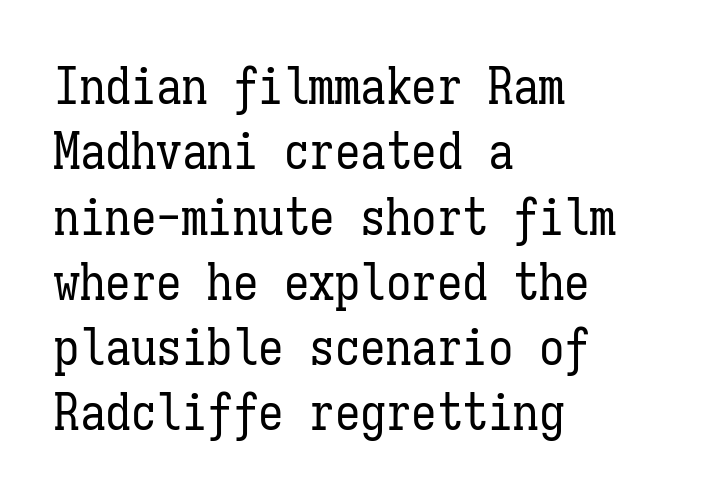
Q: Is the text bold? A: No.
Q: Is the text italic (slanted)? A: No, it is upright.
Q: Is the text underlined? A: No.
Q: How is the paragraph aligned? A: Left-aligned.
Q: Is the spacing between letters normal or unusually wide? A: Normal.
Q: Is the spacing between lines tight, normal or loose? A: Normal.
Q: Width (condensed, normal, or wide)? A: Condensed.
Q: Stroke contrast? A: Low.
Q: x-height? A: Medium.
Q: Monospaced? A: Yes.
